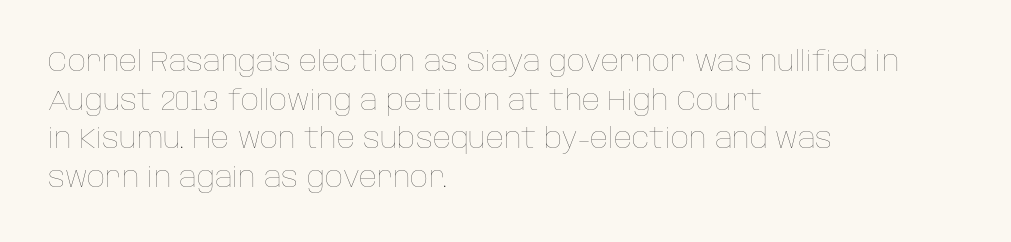
The image shows 28 px thin type, upright; set left-aligned, normal line spacing (1.38x), normal letter spacing, not underlined; low stroke contrast and a large x-height.
